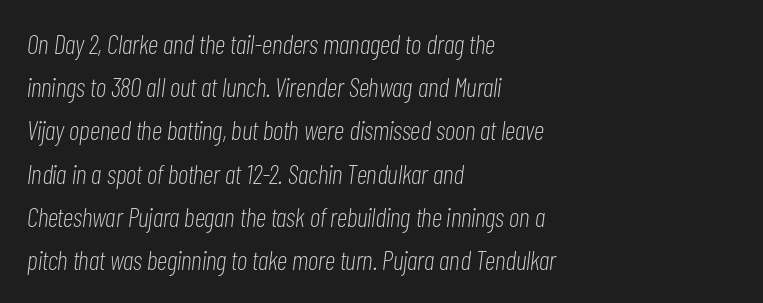
The area under the type is left untouched. Casual observation: everything's shoved over to the left. No chunkiness to these letters — they're not bold. The vertical gap from one line to the next is medium.
